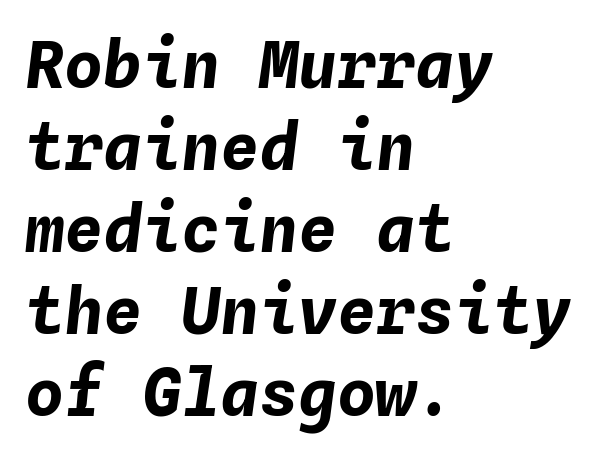
{"italic": "yes", "lean": "right", "slant_degrees": 4, "bold": "yes", "weight": "bold", "width": "normal", "stroke_contrast": "low", "x_height": "medium", "monospaced": "yes", "underline": "no", "align": "left", "line_spacing": "normal", "line_spacing_ratio": 1.26, "letter_spacing": "normal", "letter_spacing_em": 0.0, "glyph_px": 65}
